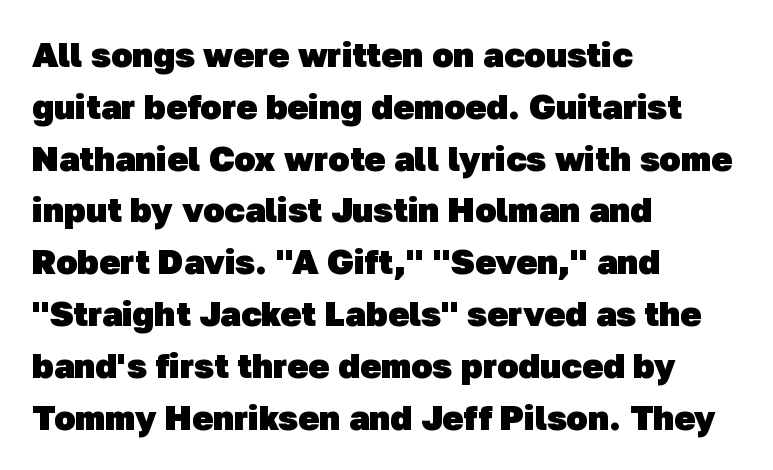
{"serif": "no", "bold": "yes", "weight": "heavy", "width": "normal", "stroke_contrast": "low", "x_height": "medium", "monospaced": "no", "underline": "no", "align": "left", "line_spacing": "normal", "line_spacing_ratio": 1.48, "letter_spacing": "normal", "letter_spacing_em": 0.0, "glyph_px": 35}
